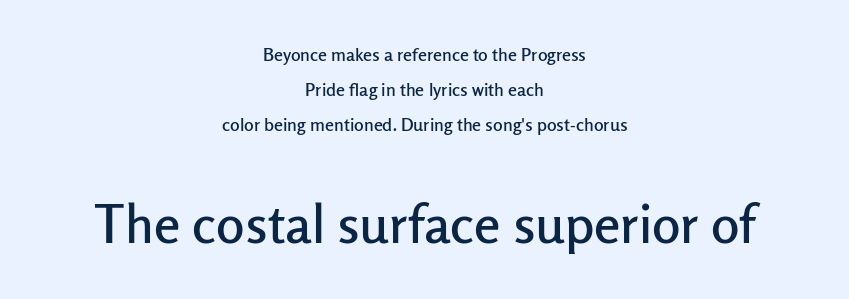
Q: Is the text italic (slanted)? A: No, it is upright.
Q: Is the typeface a serif or a sans-serif typeface? A: Sans-serif.
Q: Is the text underlined? A: No.
Q: How is the paragraph aligned? A: Centered.
Q: Is the spacing between letters normal or unusually wide? A: Normal.
Q: Is the spacing between lines tight, normal or loose? A: Loose.
Q: Which block of text is set in a larger size, the first (top) or the second (bottom)? A: The second (bottom) one.
Q: Width (condensed, normal, or wide)? A: Normal.
Q: Stroke contrast? A: Low.
Q: x-height? A: Medium.
Q: Monospaced? A: No.
